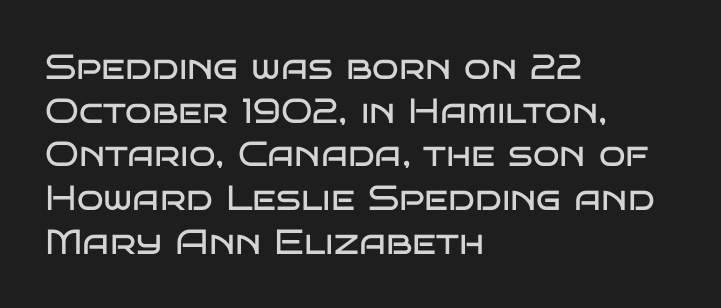
{"serif": "no", "italic": "no", "bold": "no", "weight": "regular", "width": "wide", "stroke_contrast": "low", "x_height": "large", "monospaced": "no", "underline": "no", "align": "left", "line_spacing": "normal", "line_spacing_ratio": 1.25, "letter_spacing": "normal", "letter_spacing_em": 0.0, "glyph_px": 35}
